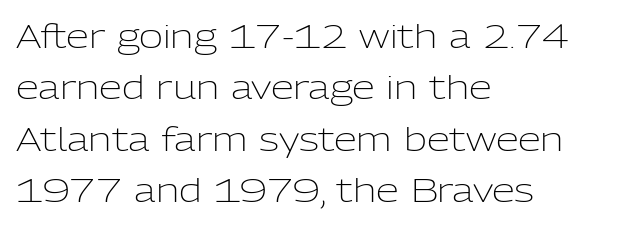
The face used here is proportionally spaced, like ordinary book or web type. The typeface chosen for these lines omits serifs. The passage shown is not bold in any degree. A clean baseline with only descenders dipping below it. The setting favours the left margin, as ordinary paragraphs usually do.
